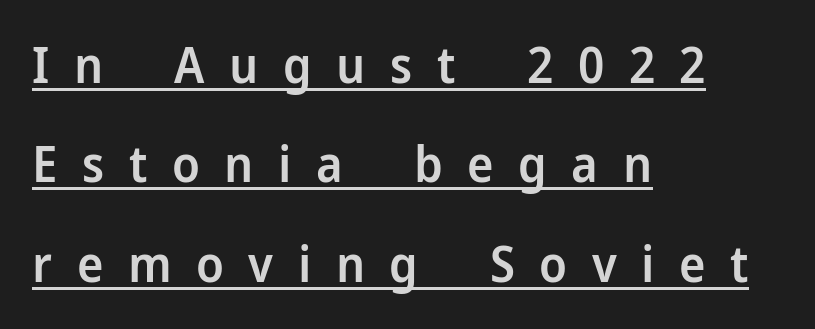
The image shows 50 px semibold sans-serif type, upright; set left-aligned, loose line spacing (1.99x), unusually wide letter spacing (+0.49 em), underlined; low stroke contrast and a medium x-height.
